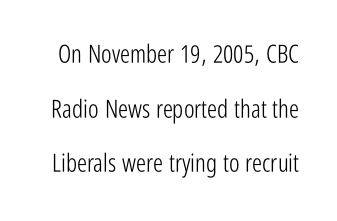
The image shows 25 px text type, upright; set loose line spacing (2.19x), normal letter spacing, not underlined.
